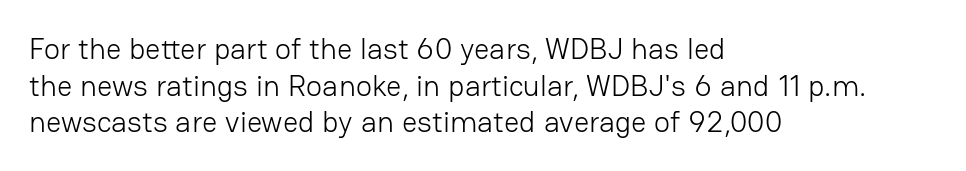
Classification — sans serif. Each letter keeps its own natural width here, so spacing adapts to shape. Check under the words: just untouched page. Observe the ordinary spacing: letters are neighbours, not strangers. This sample uses an upright cut, with every glyph sitting square on the baseline.
